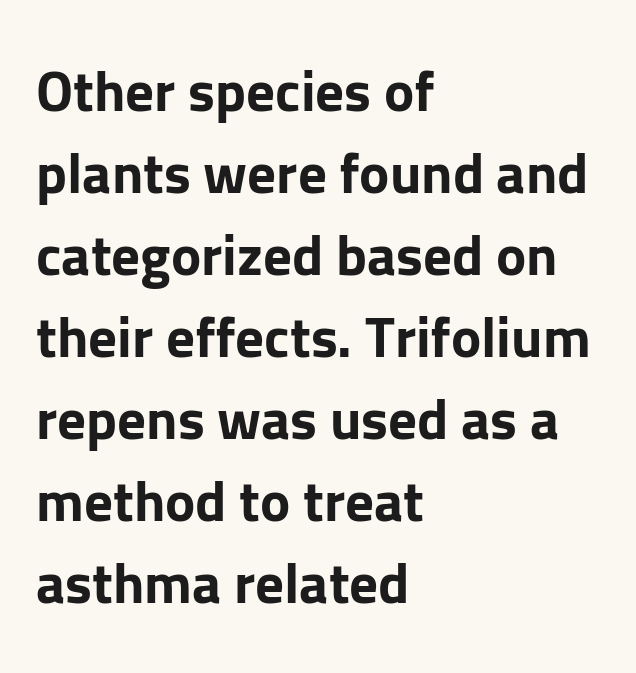
The image shows 57 px bold sans-serif type, upright; set left-aligned, normal line spacing (1.44x), normal letter spacing, not underlined; low stroke contrast and a medium x-height.
